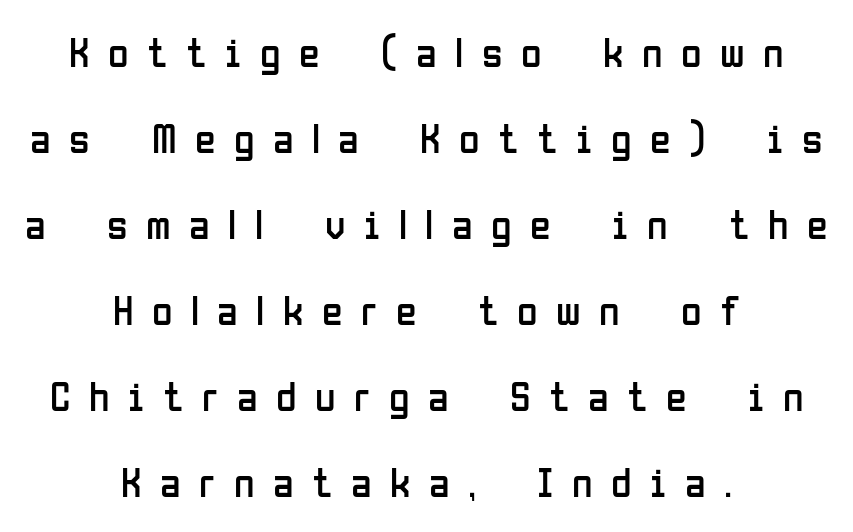
The image shows 42 px regular-weight, condensed sans-serif type, upright; set centered, loose line spacing (2.05x), unusually wide letter spacing (+0.44 em), not underlined; low stroke contrast and a medium x-height.
